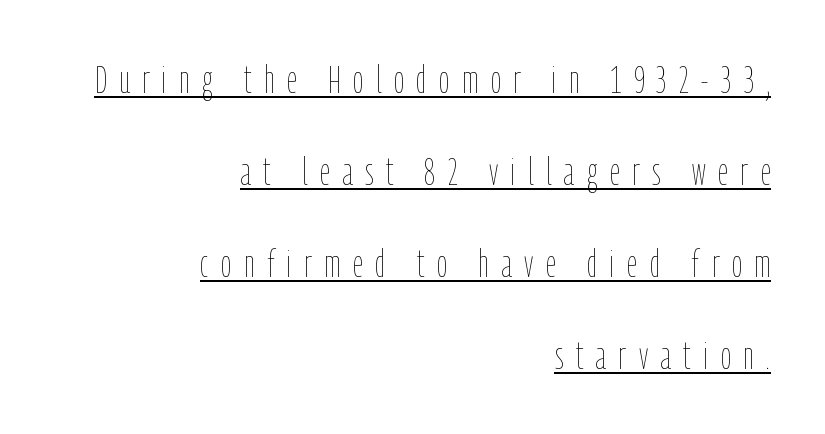
The image shows 39 px thin, condensed type, upright; set right-aligned, loose line spacing (2.36x), unusually wide letter spacing (+0.33 em), underlined; low stroke contrast and a medium x-height.
